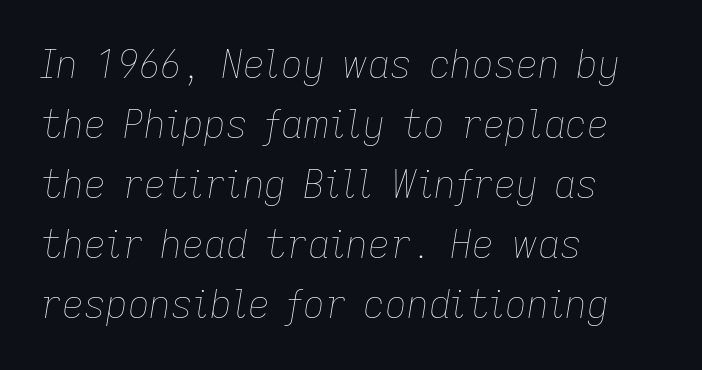
Q: Is the text bold? A: No.
Q: Is the text italic (slanted)? A: Yes, it leans right by about 9 degrees.
Q: Is the text underlined? A: No.
Q: How is the paragraph aligned? A: Left-aligned.
Q: Is the spacing between letters normal or unusually wide? A: Normal.
Q: Is the spacing between lines tight, normal or loose? A: Normal.
Q: Width (condensed, normal, or wide)? A: Normal.
Q: Stroke contrast? A: Low.
Q: x-height? A: Medium.
Q: Monospaced? A: No.
